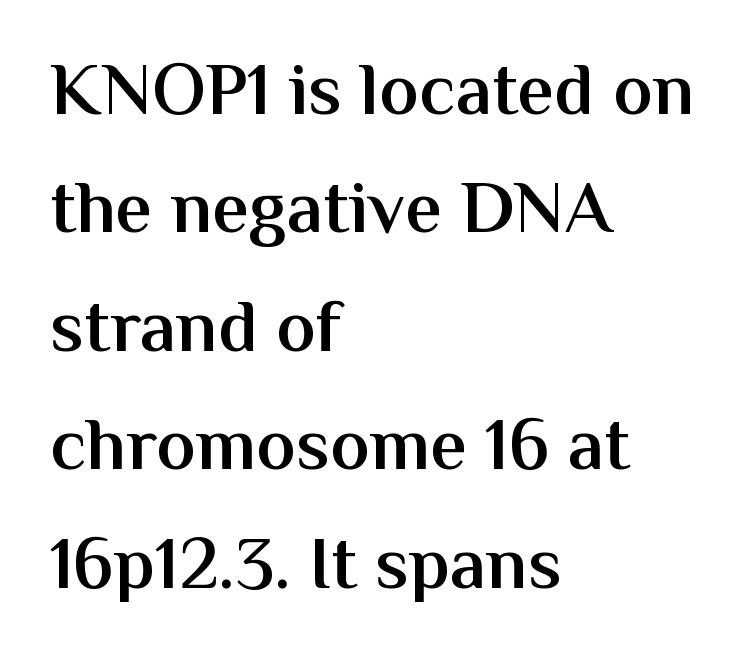
{"serif": "no", "italic": "no", "bold": "semi", "weight": "semibold", "width": "normal", "stroke_contrast": "medium", "x_height": "medium", "monospaced": "no", "underline": "no", "align": "left", "line_spacing": "normal", "line_spacing_ratio": 1.6, "letter_spacing": "normal", "letter_spacing_em": 0.0, "glyph_px": 74}
